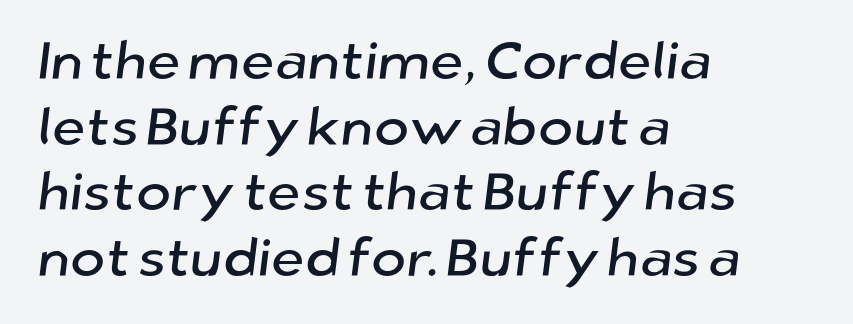
The image shows 53 px sans-serif type; set left-aligned, line spacing 1.24x, normal letter spacing, not underlined; low stroke contrast and a medium x-height.
